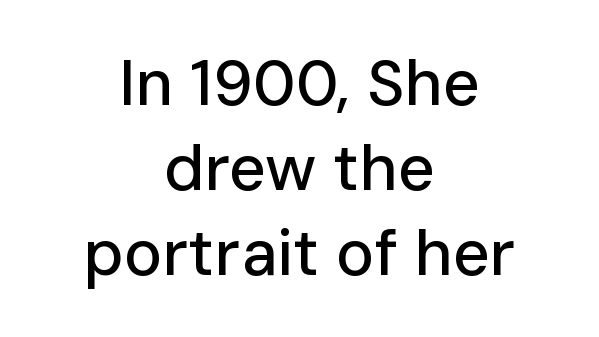
Glyph-to-glyph distance matches everyday printed text. Words float on clear page, feet unadorned. Regarding serifs, this sample does without them. Quick note: interline space is typical.
